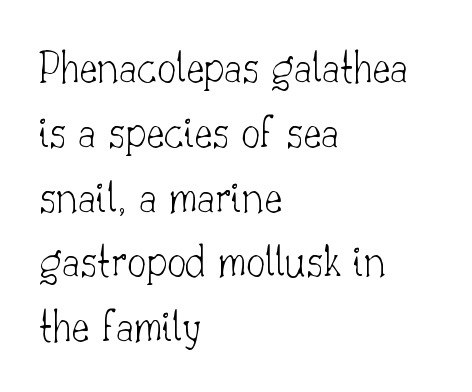
Q: Is the text bold? A: No.
Q: Is the text italic (slanted)? A: No, it is upright.
Q: Is the typeface a serif or a sans-serif typeface? A: Serif.
Q: Is the text underlined? A: No.
Q: How is the paragraph aligned? A: Left-aligned.
Q: Is the spacing between letters normal or unusually wide? A: Normal.
Q: Is the spacing between lines tight, normal or loose? A: Normal.
Q: Width (condensed, normal, or wide)? A: Normal.
Q: Stroke contrast? A: Low.
Q: x-height? A: Small.
Q: Monospaced? A: No.
